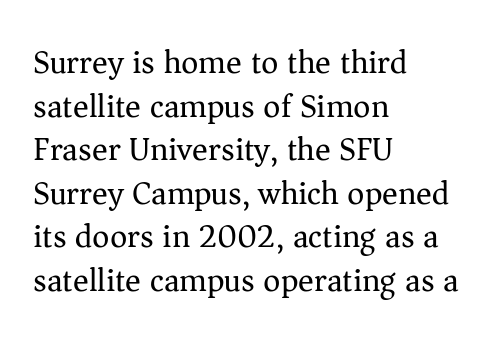
The cut favours lightness, reaching ordinary text weight at its darkest. The font family rendered here belongs to the serif group. This sample uses an upright cut, with every glyph sitting square on the baseline. Check under the words: just untouched page. Regarding leading, the lines here are spaced in the standard way.
